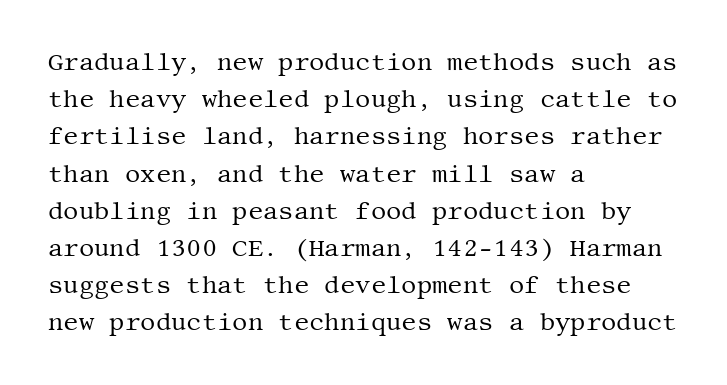
{"italic": "no", "bold": "no", "underline": "no", "align": "left", "line_spacing": "normal", "line_spacing_ratio": 1.55, "letter_spacing": "normal", "letter_spacing_em": 0.0, "glyph_px": 24}
